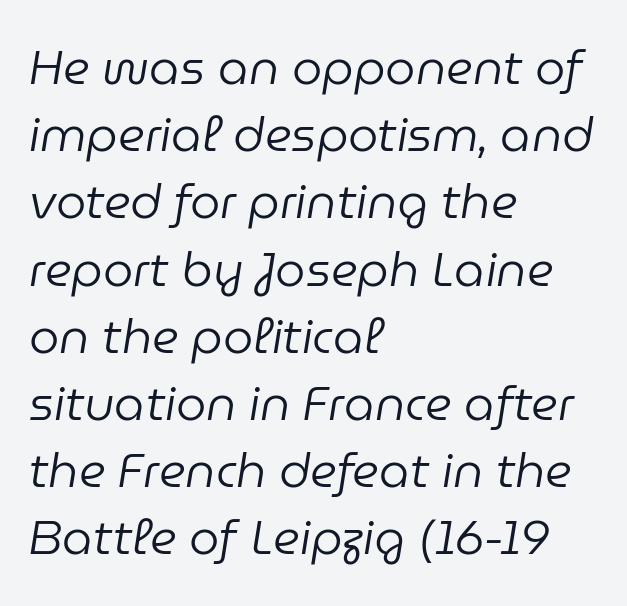
{"italic": "yes", "lean": "right", "slant_degrees": 9, "bold": "no", "weight": "regular", "width": "normal", "stroke_contrast": "low", "x_height": "medium", "monospaced": "no", "underline": "no", "align": "left", "line_spacing": "normal", "line_spacing_ratio": 1.4, "letter_spacing": "normal", "letter_spacing_em": 0.0, "glyph_px": 48}
